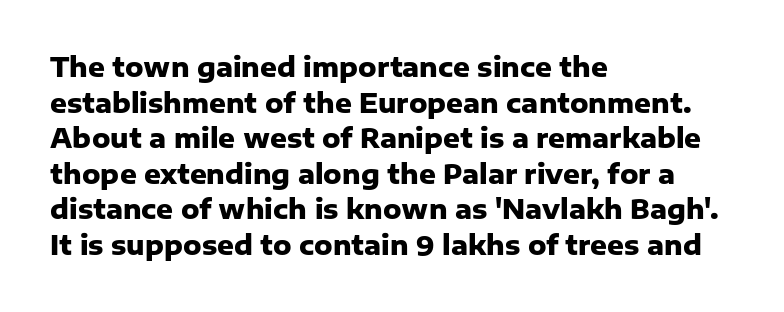
{"italic": "no", "bold": "yes", "underline": "no", "align": "left", "line_spacing": "normal", "line_spacing_ratio": 1.37, "letter_spacing": "normal", "letter_spacing_em": 0.0, "glyph_px": 26}
